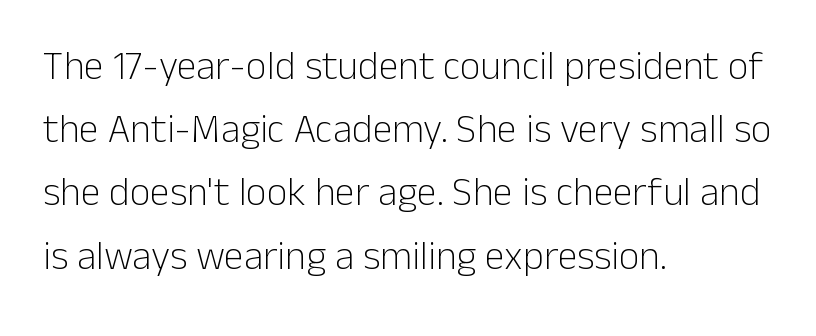
Leading: standard. Caption: standard tracking, unaltered. No letter is thick-stroked: the sample isn't bold. Nothing sits at the stroke ends, so this counts as sans-serif. Every character sits straight up, as roman type does. The passage is arranged the way most books set body copy — flush left.
